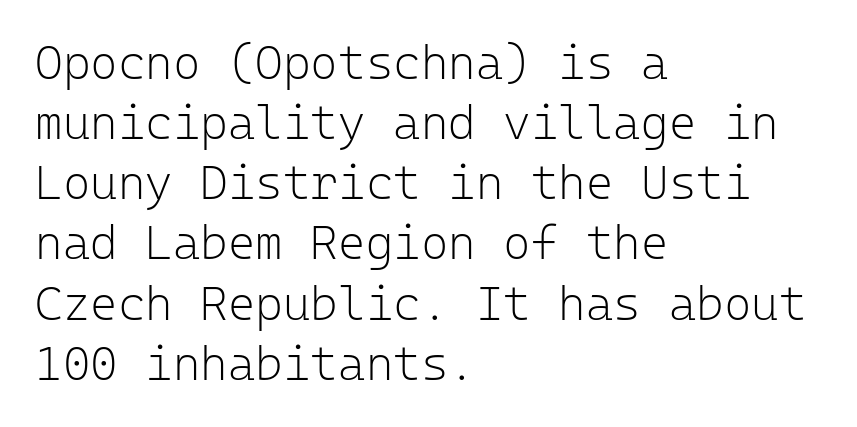
{"serif": "no", "italic": "no", "bold": "no", "weight": "light", "width": "normal", "stroke_contrast": "low", "x_height": "medium", "monospaced": "yes", "underline": "no", "align": "left", "line_spacing": "normal", "line_spacing_ratio": 1.28, "letter_spacing": "normal", "letter_spacing_em": 0.0, "glyph_px": 47}
